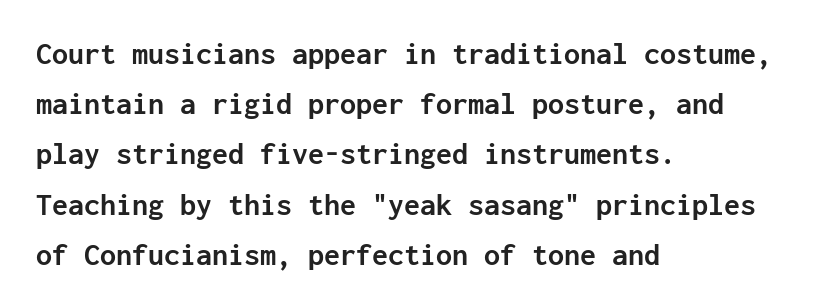
{"serif": "no", "italic": "no", "bold": "yes", "weight": "semibold", "width": "normal", "stroke_contrast": "low", "x_height": "medium", "monospaced": "yes", "underline": "no", "align": "left", "line_spacing": "normal", "line_spacing_ratio": 1.57, "letter_spacing": "normal", "letter_spacing_em": 0.0, "glyph_px": 32}
